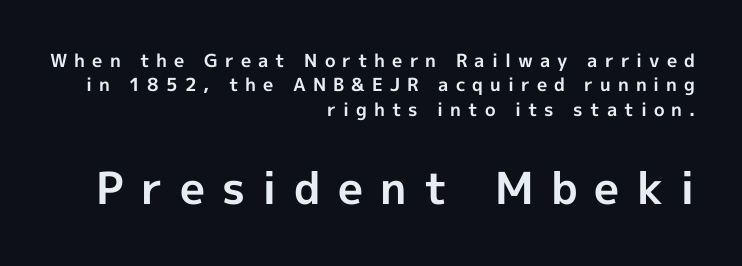
Q: Is the text bold? A: Yes.
Q: Is the text italic (slanted)? A: No, it is upright.
Q: Is the typeface a serif or a sans-serif typeface? A: Sans-serif.
Q: Is the text underlined? A: No.
Q: How is the paragraph aligned? A: Right-aligned.
Q: Is the spacing between letters normal or unusually wide? A: Unusually wide.
Q: Is the spacing between lines tight, normal or loose? A: Normal.
Q: Which block of text is set in a larger size, the first (top) or the second (bottom)? A: The second (bottom) one.
Q: Width (condensed, normal, or wide)? A: Normal.
Q: x-height? A: Medium.
Q: Monospaced? A: No.
